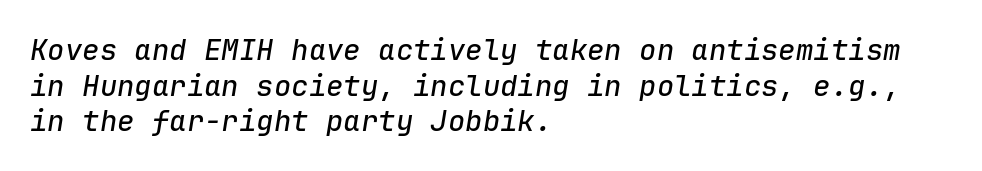
The image shows 29 px text type, italic (leaning right), monospaced; set left-aligned, line spacing 1.23x, normal letter spacing, not underlined; low stroke contrast and a medium x-height.
